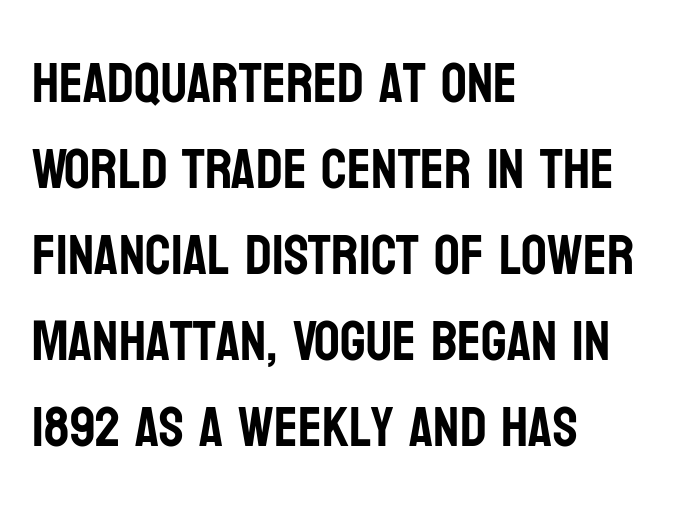
The image shows 57 px condensed sans-serif type, upright; set left-aligned, normal line spacing (1.51x), normal letter spacing, not underlined; low stroke contrast and a large x-height.
